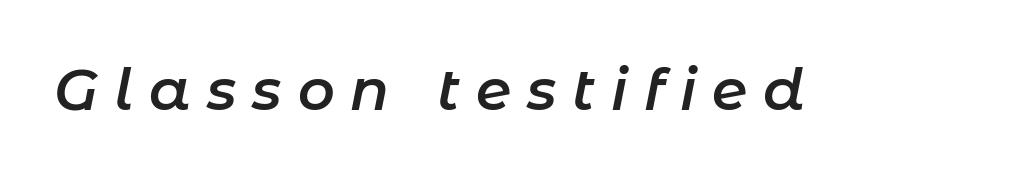
Q: Is the text bold? A: Semi-bold.
Q: Is the text italic (slanted)? A: Yes, it leans right by about 11 degrees.
Q: Is the text underlined? A: No.
Q: Is the spacing between letters normal or unusually wide? A: Unusually wide.
Q: Width (condensed, normal, or wide)? A: Normal.
Q: Stroke contrast? A: Low.
Q: x-height? A: Medium.
Q: Monospaced? A: No.
